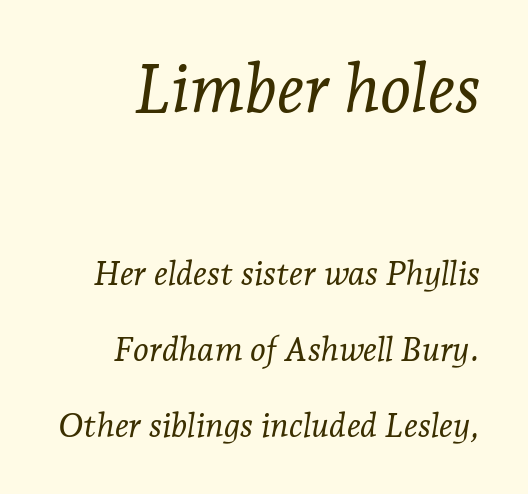
{"serif": "yes", "italic": "yes", "lean": "right", "slant_degrees": 7, "bold": "no", "weight": "light", "width": "normal", "stroke_contrast": "low", "x_height": "medium", "monospaced": "no", "underline": "no", "align": "right", "line_spacing": "loose", "line_spacing_ratio": 2.24, "letter_spacing": "normal", "letter_spacing_em": 0.0, "larger_block": "first", "size_ratio": 1.97, "glyph_px": 67}
